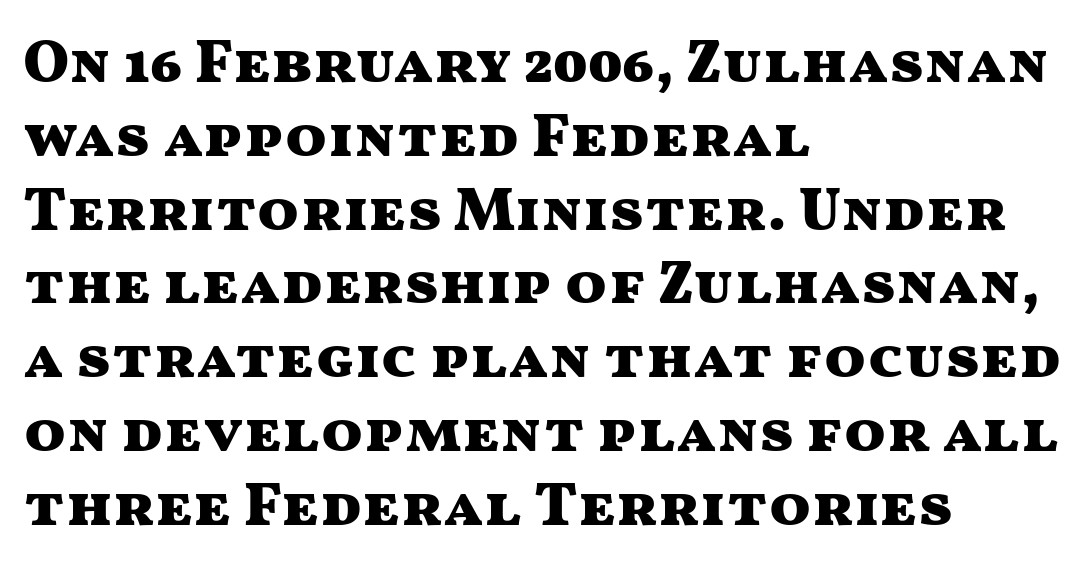
Q: Is the text bold? A: Yes.
Q: Is the text italic (slanted)? A: No, it is upright.
Q: Is the typeface a serif or a sans-serif typeface? A: Sans-serif.
Q: Is the text underlined? A: No.
Q: How is the paragraph aligned? A: Left-aligned.
Q: Is the spacing between letters normal or unusually wide? A: Normal.
Q: Width (condensed, normal, or wide)? A: Wide.
Q: Stroke contrast? A: Medium.
Q: x-height? A: Medium.
Q: Monospaced? A: No.
